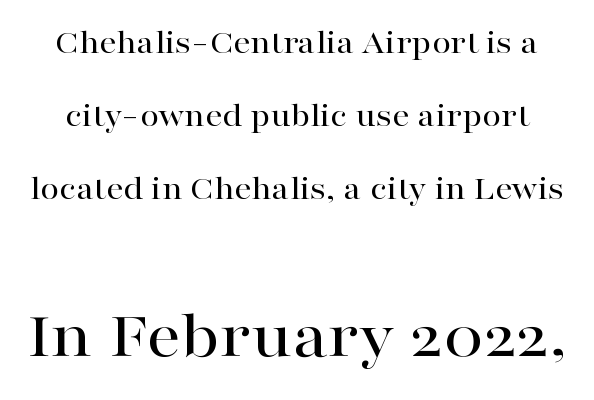
The image shows 68 px wide serif type, upright; set loose line spacing (2.14x), normal letter spacing, not underlined; the second (bottom) block is 2.0x larger; high stroke contrast and a medium x-height.
